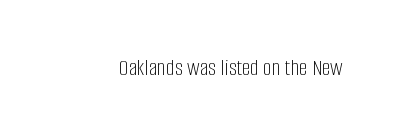
Only glyphs here, with clear space below each row. Notice how the stems are strictly vertical — no italics here. Between one letter and the next there's only the usual sliver of space. Is this a heavy cut? Hardly; it is regular or lighter.
